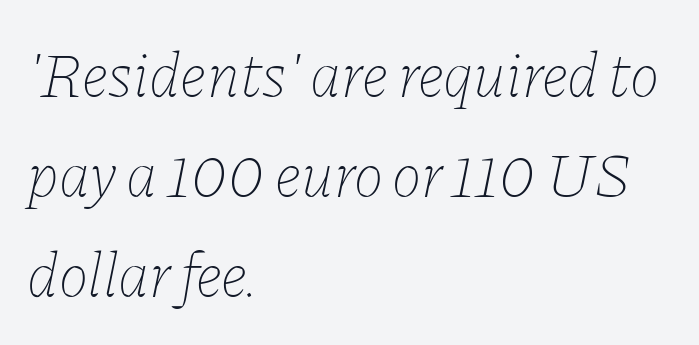
Q: Is the text bold? A: No.
Q: Is the text italic (slanted)? A: Yes, it leans right by about 11 degrees.
Q: Is the text underlined? A: No.
Q: How is the paragraph aligned? A: Left-aligned.
Q: Is the spacing between letters normal or unusually wide? A: Normal.
Q: Is the spacing between lines tight, normal or loose? A: Normal.
Q: Width (condensed, normal, or wide)? A: Normal.
Q: Stroke contrast? A: Low.
Q: x-height? A: Medium.
Q: Monospaced? A: No.
